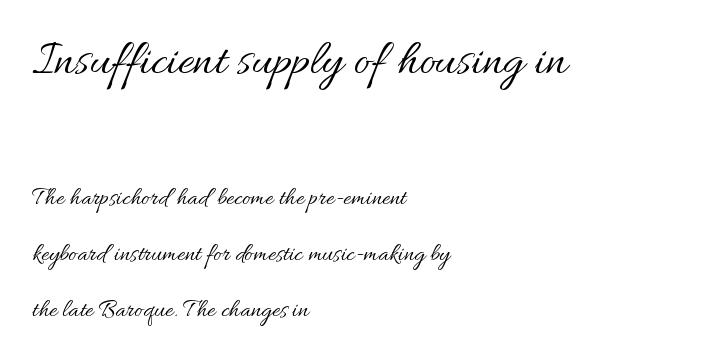
{"bold": "no", "weight": "regular", "width": "normal", "stroke_contrast": "medium", "x_height": "small", "monospaced": "no", "underline": "no", "align": "left", "line_spacing": "loose", "line_spacing_ratio": 2.24, "letter_spacing": "normal", "letter_spacing_em": 0.0, "larger_block": "first", "size_ratio": 2.0, "glyph_px": 50}
